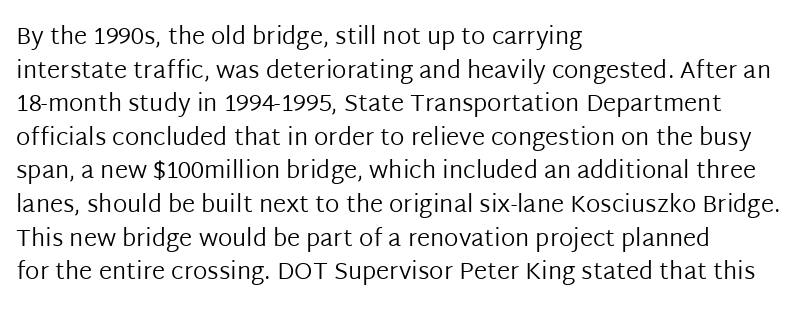
{"italic": "no", "bold": "no", "underline": "no", "align": "left", "line_spacing": "normal", "line_spacing_ratio": 1.4, "letter_spacing": "normal", "letter_spacing_em": 0.0, "glyph_px": 24}
